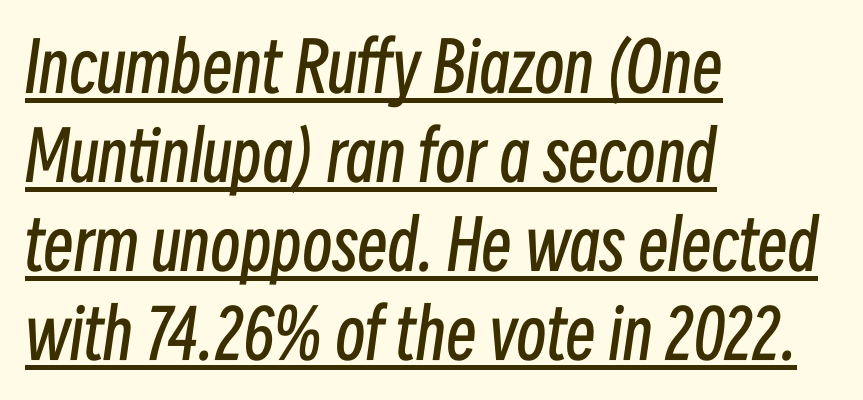
{"italic": "yes", "lean": "right", "slant_degrees": 8, "bold": "no", "weight": "regular", "width": "condensed", "stroke_contrast": "low", "x_height": "medium", "monospaced": "no", "underline": "yes", "align": "left", "line_spacing": "normal", "line_spacing_ratio": 1.31, "letter_spacing": "normal", "letter_spacing_em": 0.0, "glyph_px": 68}
